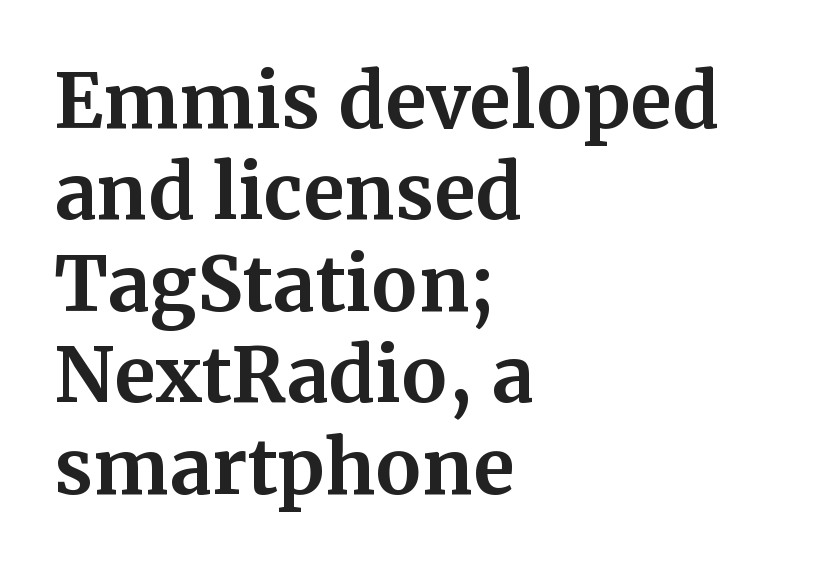
The image shows 75 px bold serif type, upright; set left-aligned, line spacing 1.22x, normal letter spacing, not underlined; medium stroke contrast and a medium x-height.
